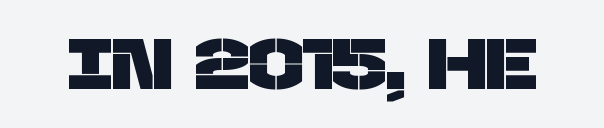
This sample uses a sans-serif face. The rendering uses natural spacing where letterforms have individual widths. Letter spacing: default. The gap between lines stays unmarked.
